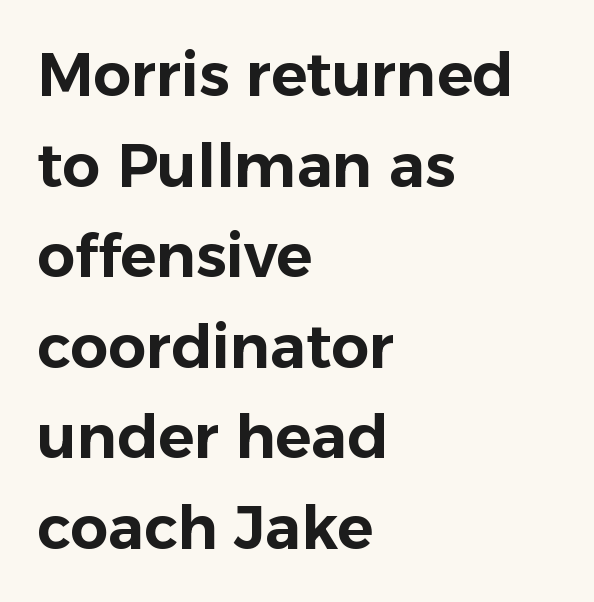
Q: Is the text italic (slanted)? A: No, it is upright.
Q: Is the typeface a serif or a sans-serif typeface? A: Sans-serif.
Q: Is the text underlined? A: No.
Q: How is the paragraph aligned? A: Left-aligned.
Q: Is the spacing between letters normal or unusually wide? A: Normal.
Q: Is the spacing between lines tight, normal or loose? A: Normal.
Q: Width (condensed, normal, or wide)? A: Normal.
Q: Stroke contrast? A: Low.
Q: x-height? A: Medium.
Q: Monospaced? A: No.
